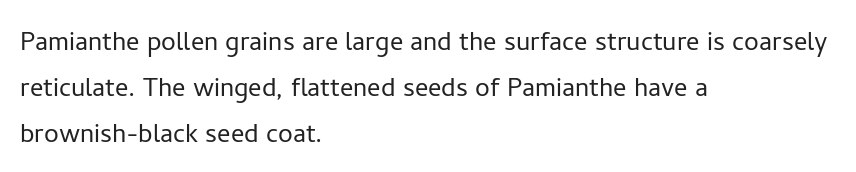
Here the glyphs are tracked normally, forming tight word shapes. The strip under each line holds only bare page. In terms of leading, this rendering sits right in the middle. Bold? No — there's no thickening of the strokes. Caption: multi-line text, flush left, ragged right. In terms of letterform style, serifs are entirely absent.
